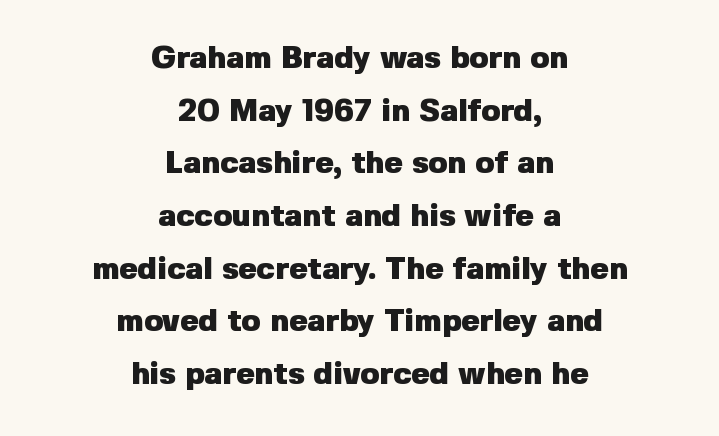
{"serif": "no", "italic": "no", "bold": "yes", "weight": "heavy", "width": "normal", "stroke_contrast": "low", "x_height": "medium", "monospaced": "no", "underline": "no", "align": "center", "line_spacing": "normal", "line_spacing_ratio": 1.7, "letter_spacing": "normal", "letter_spacing_em": 0.0, "glyph_px": 31}
